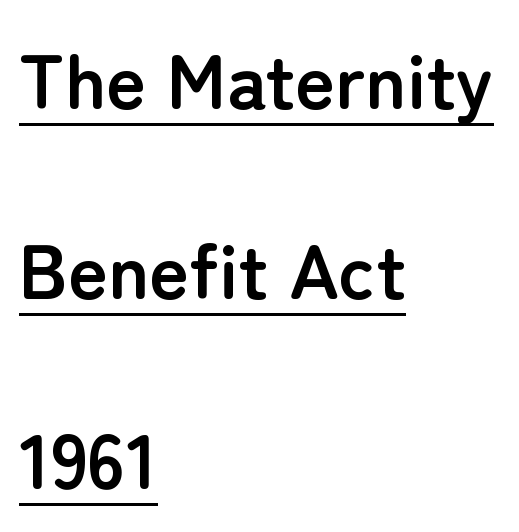
Check where the strokes stop: nothing finishes them off — pure sans. The rendered words wear a rule along their underside. A typesetter would call this zero additional tracking. The paragraph has a hard left edge and a soft right edge.
